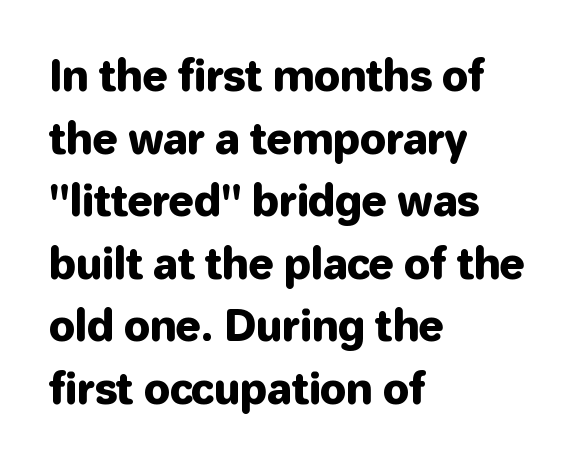
Q: Is the text italic (slanted)? A: No, it is upright.
Q: Is the typeface a serif or a sans-serif typeface? A: Sans-serif.
Q: Is the text underlined? A: No.
Q: How is the paragraph aligned? A: Left-aligned.
Q: Is the spacing between letters normal or unusually wide? A: Normal.
Q: Is the spacing between lines tight, normal or loose? A: Normal.
Q: Width (condensed, normal, or wide)? A: Normal.
Q: Stroke contrast? A: Low.
Q: x-height? A: Medium.
Q: Monospaced? A: No.
